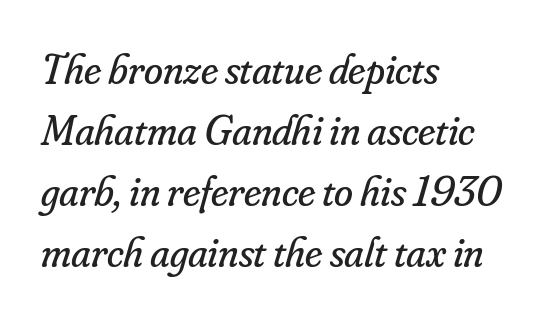
The image shows 43 px regular-weight serif type, italic (leaning right); set left-aligned, normal line spacing (1.42x), normal letter spacing, not underlined; low stroke contrast and a small x-height.
